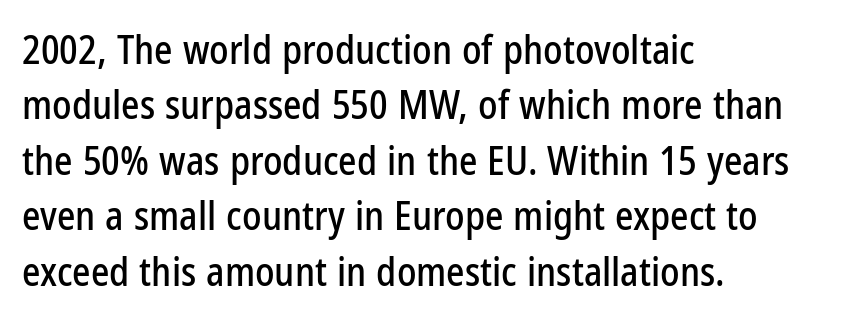
{"serif": "no", "italic": "no", "width": "condensed", "stroke_contrast": "low", "x_height": "medium", "monospaced": "no", "underline": "no", "align": "left", "line_spacing": "normal", "line_spacing_ratio": 1.42, "letter_spacing": "normal", "letter_spacing_em": 0.0, "glyph_px": 39}
